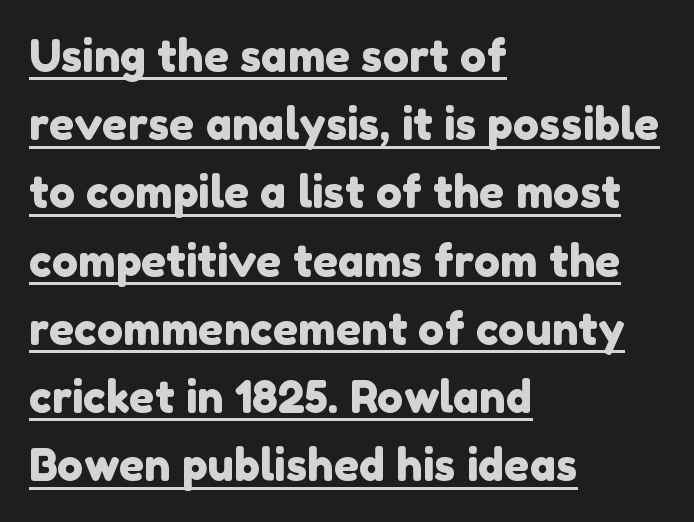
{"serif": "no", "width": "normal", "stroke_contrast": "low", "x_height": "medium", "monospaced": "no", "underline": "yes", "align": "left", "line_spacing": "normal", "line_spacing_ratio": 1.55, "letter_spacing": "normal", "letter_spacing_em": 0.0, "glyph_px": 44}
